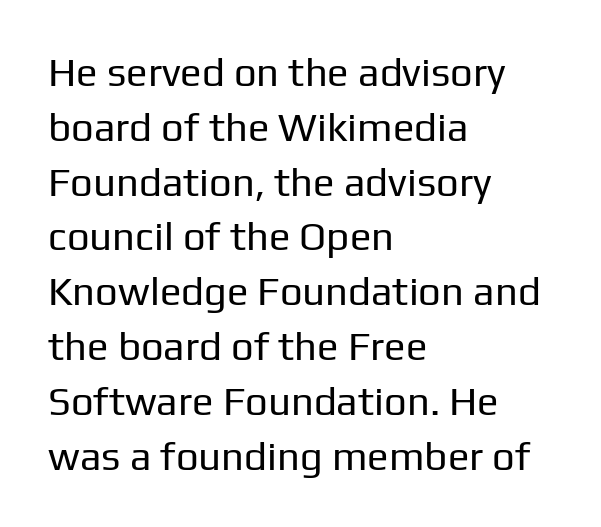
{"serif": "no", "italic": "no", "bold": "no", "weight": "regular", "width": "normal", "stroke_contrast": "low", "x_height": "medium", "monospaced": "no", "underline": "no", "align": "left", "line_spacing": "normal", "line_spacing_ratio": 1.37, "letter_spacing": "normal", "letter_spacing_em": 0.0, "glyph_px": 40}
